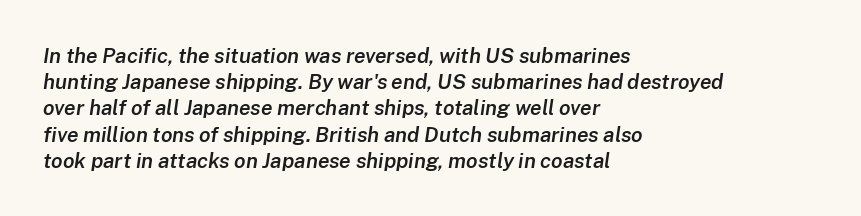
Evenly set lines give the paragraph a standard silhouette. If you drew a line through each stem, it would be angled. Typesetter's note: demi weight, one step under bold. The face used here is rendered with its standard letterfit. Anything drawn beneath the words? Only blank space.
